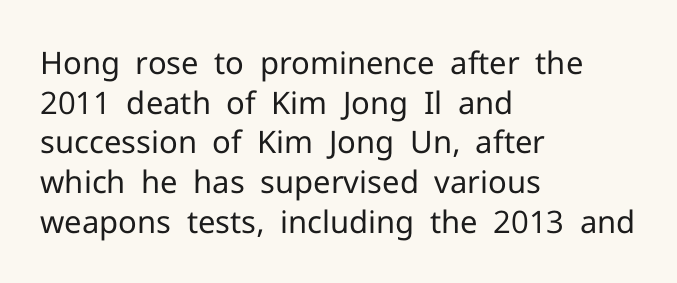
{"serif": "no", "italic": "no", "bold": "no", "weight": "regular", "width": "normal", "stroke_contrast": "low", "x_height": "medium", "monospaced": "no", "underline": "no", "align": "left", "line_spacing": "normal", "line_spacing_ratio": 1.28, "letter_spacing": "normal", "letter_spacing_em": 0.0, "glyph_px": 31}
